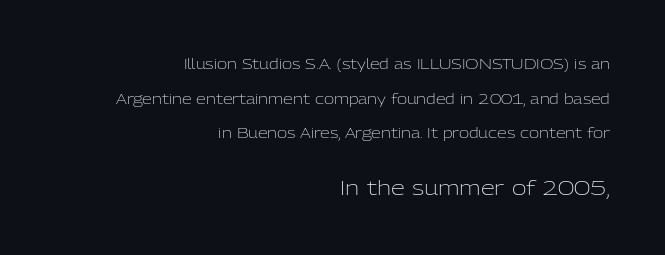
Notice the wide empty band between every row — that's loose leading. The font's upright variant was chosen for this text. Right-aligned paragraph, ragged on the left. Does extra space separate the letters? No, they use regular spacing. The composition opens small and finishes big. No chunkiness to these letters — they're not bold.
